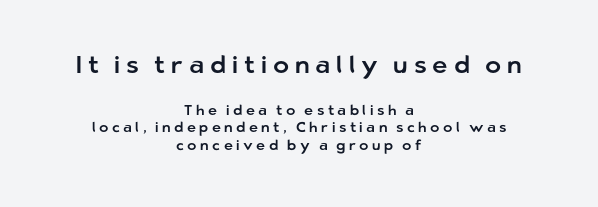
The image shows 24 px text type, upright; set centered, normal line spacing (1.27x), unusually wide letter spacing (+0.25 em), not underlined; the first (top) block is 1.71x larger.
